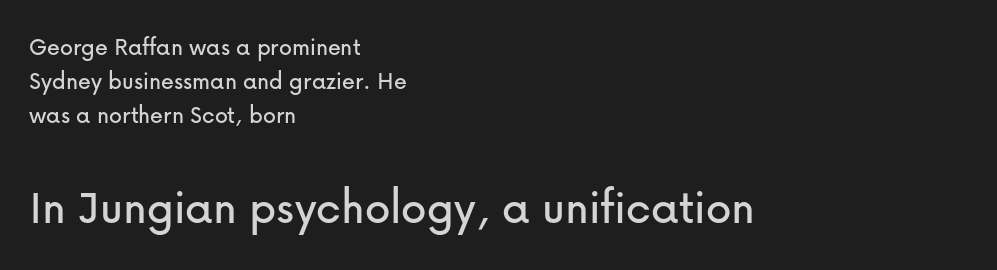
{"serif": "no", "italic": "no", "width": "normal", "stroke_contrast": "low", "x_height": "medium", "monospaced": "no", "underline": "no", "align": "left", "line_spacing": "normal", "line_spacing_ratio": 1.31, "letter_spacing": "normal", "letter_spacing_em": 0.0, "larger_block": "second", "size_ratio": 1.96, "glyph_px": 51}
